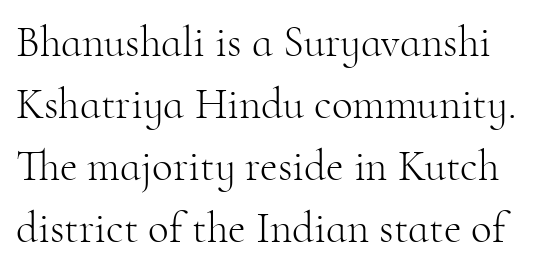
{"serif": "yes", "italic": "no", "bold": "no", "weight": "light", "width": "normal", "stroke_contrast": "high", "x_height": "small", "monospaced": "no", "underline": "no", "line_spacing": "normal", "line_spacing_ratio": 1.44, "letter_spacing": "normal", "letter_spacing_em": 0.0, "glyph_px": 43}
